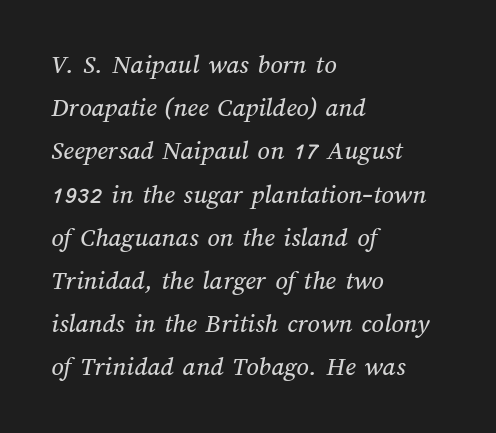
Honestly, the row spacing looks completely unremarkable. Typeset ragged right — the left edge is the straight one. The type is set solid horizontally, with unmodified tracking. Words float on clear page, feet unadorned.
